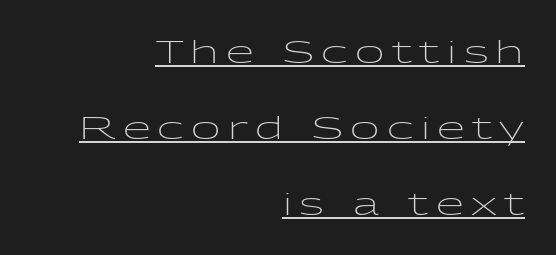
{"serif": "no", "italic": "no", "bold": "no", "weight": "light", "width": "wide", "stroke_contrast": "low", "x_height": "medium", "monospaced": "no", "underline": "yes", "align": "right", "line_spacing": "loose", "line_spacing_ratio": 2.37, "letter_spacing": "wide", "letter_spacing_em": 0.23, "glyph_px": 32}
